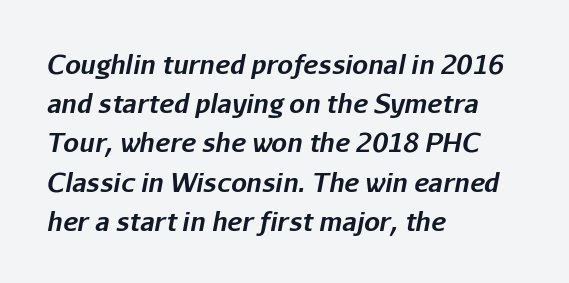
The image shows 25 px bold type, italic (leaning right); set left-aligned, normal line spacing (1.57x), normal letter spacing, not underlined.
